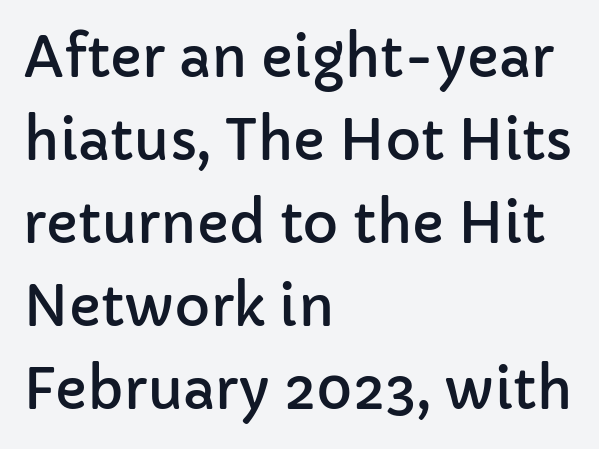
Check under the words: just untouched page. These lines are rendered in a variable-pitch font. Horizontally, the lines are justified to the leading edge only. This rendering leaves character spacing at its baseline value. Classification — sans serif.
